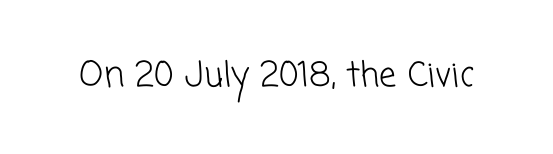
You could call the tracking neutral — neither tight nor loose. Proportional: the letters do not fall into vertical columns. Unbolded letterforms with no extra heft. Observe the absence of serifs on each vertical stroke in this sample.
